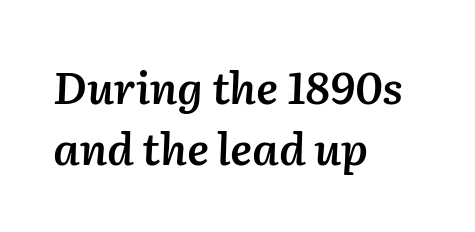
The passage shown is not underscored anywhere. Designer's note — italics engaged. Leading matches the norm, producing a regular column. The rendering anchors every line to the left-hand side. The letters advance in unequal steps, a hallmark of proportional type.
